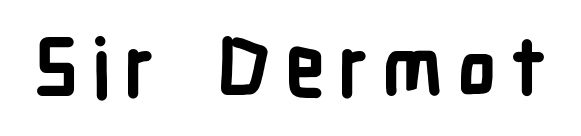
{"serif": "no", "italic": "no", "bold": "yes", "weight": "bold", "width": "condensed", "stroke_contrast": "low", "x_height": "medium", "monospaced": "no", "underline": "no", "glyph_px": 80}
